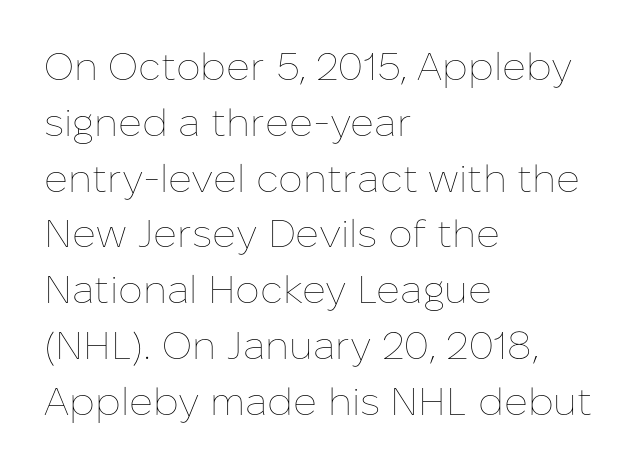
{"italic": "no", "bold": "no", "weight": "thin", "width": "normal", "stroke_contrast": "low", "x_height": "medium", "monospaced": "no", "underline": "no", "align": "left", "line_spacing": "normal", "line_spacing_ratio": 1.43, "letter_spacing": "normal", "letter_spacing_em": 0.0, "glyph_px": 39}
